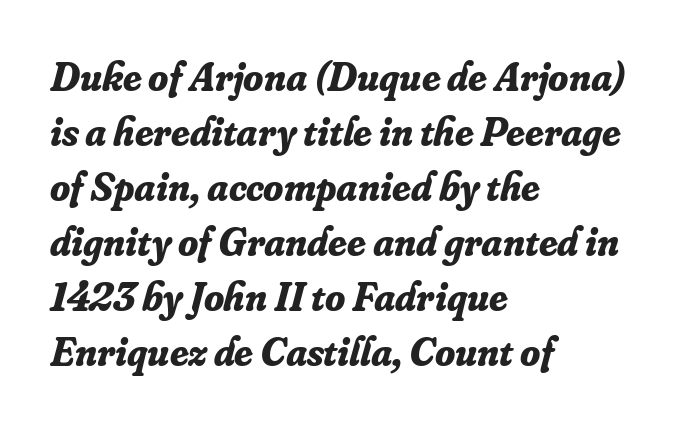
Q: Is the text bold? A: Yes.
Q: Is the text italic (slanted)? A: Yes, it leans right by about 16 degrees.
Q: Is the typeface a serif or a sans-serif typeface? A: Serif.
Q: Is the text underlined? A: No.
Q: How is the paragraph aligned? A: Left-aligned.
Q: Is the spacing between letters normal or unusually wide? A: Normal.
Q: Is the spacing between lines tight, normal or loose? A: Normal.
Q: Width (condensed, normal, or wide)? A: Normal.
Q: Stroke contrast? A: Low.
Q: x-height? A: Small.
Q: Monospaced? A: No.
